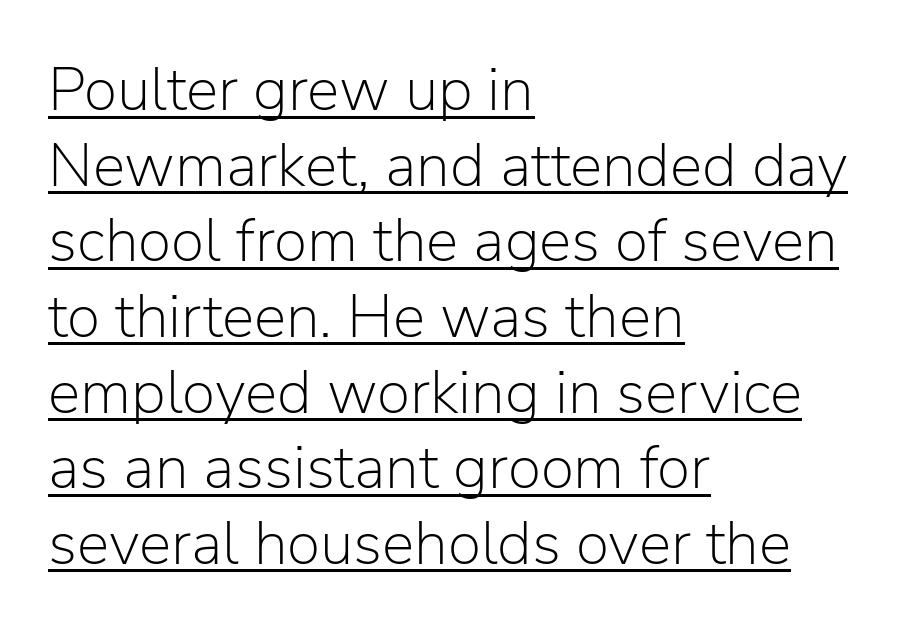
{"serif": "no", "italic": "no", "bold": "no", "weight": "light", "width": "normal", "stroke_contrast": "low", "x_height": "medium", "monospaced": "no", "underline": "yes", "align": "left", "line_spacing_ratio": 1.24, "letter_spacing": "normal", "letter_spacing_em": 0.0, "glyph_px": 61}
